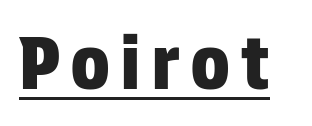
A typesetter would label this face a sans. These lines were composed using upright roman letters. Like a heading marked for emphasis, these lines bear an underscore. Note the varied advance widths — an 'i' is clearly narrower than an 'm'.
